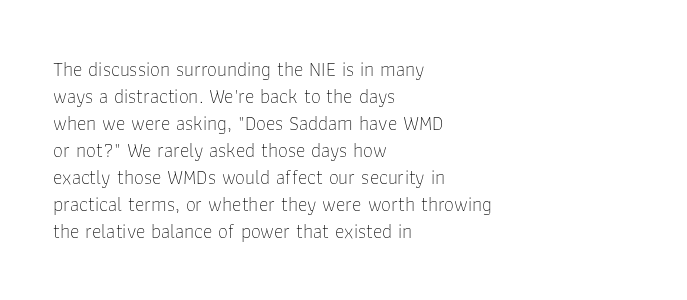
Q: Is the text bold? A: No.
Q: Is the text italic (slanted)? A: No, it is upright.
Q: Is the text underlined? A: No.
Q: How is the paragraph aligned? A: Left-aligned.
Q: Is the spacing between letters normal or unusually wide? A: Normal.
Q: Is the spacing between lines tight, normal or loose? A: Normal.
